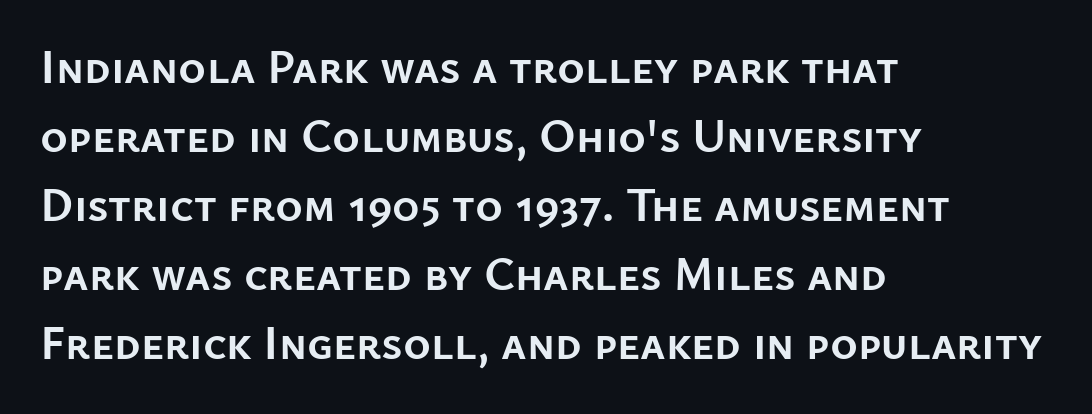
Q: Is the text bold? A: Yes.
Q: Is the text italic (slanted)? A: No, it is upright.
Q: Is the typeface a serif or a sans-serif typeface? A: Sans-serif.
Q: Is the text underlined? A: No.
Q: How is the paragraph aligned? A: Left-aligned.
Q: Is the spacing between letters normal or unusually wide? A: Normal.
Q: Is the spacing between lines tight, normal or loose? A: Normal.
Q: Width (condensed, normal, or wide)? A: Normal.
Q: Stroke contrast? A: Low.
Q: x-height? A: Medium.
Q: Monospaced? A: No.
